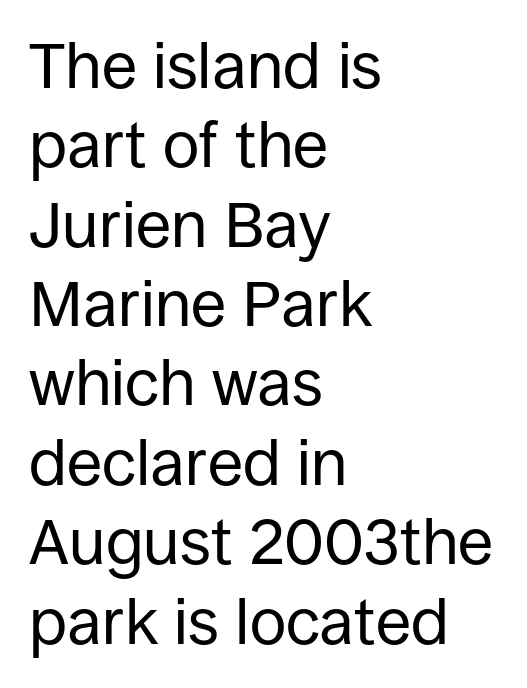
Lines of text with bare space underneath. Observe the ordinary spacing: letters are neighbours, not strangers. Vertical stems look standard width or narrower in stroke. Notice how the passage keeps a crisp vertical edge on the left only.
